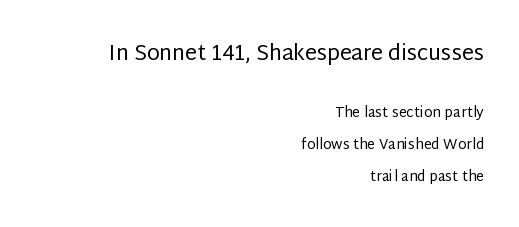
Notice how the passage keeps a crisp vertical edge on the right only. A roman cut, with each character standing at attention. The font is comparable to plain body text, perhaps lighter. Descender tails drop into unmarked territory. Reading down the column, the eye jumps a long way to each next line.
